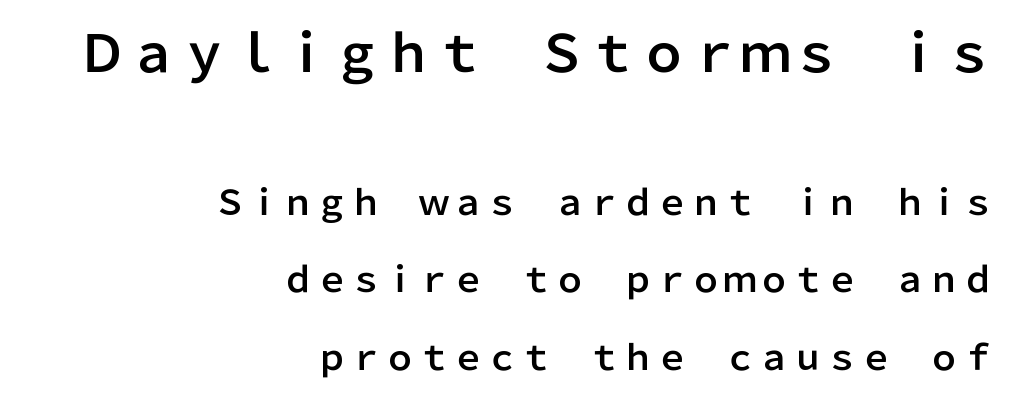
The image shows 51 px sans-serif type, upright; set right-aligned, loose line spacing (2.29x), normal letter spacing, not underlined; the first (top) block is 1.5x larger; low stroke contrast and a medium x-height.
